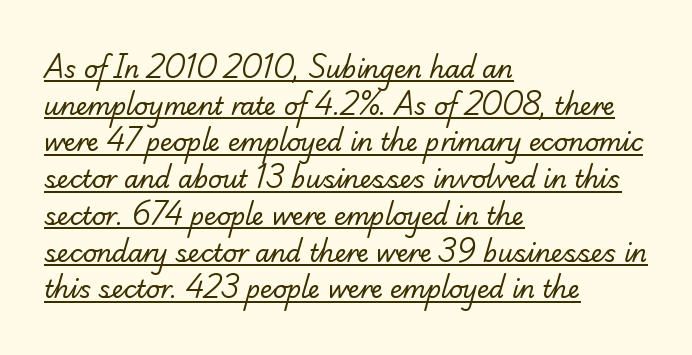
Bold? No — there's no thickening of the strokes. Regarding leading, the lines here are spaced in the standard way. Is the block centered? No — it sits flush against the left margin. The tracking reads as untouched default to a designer's eye. In designer terms, the underline attribute is active on this setting.
